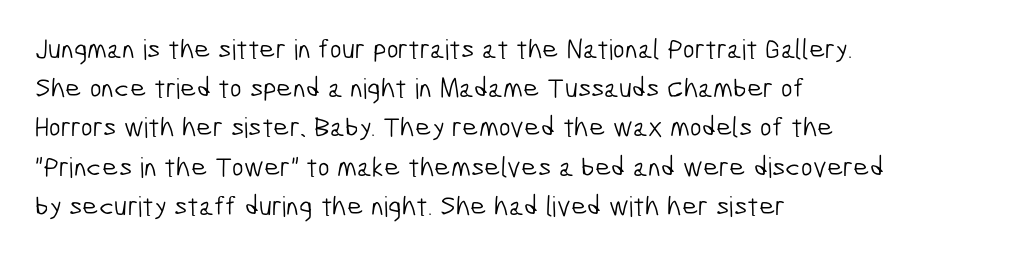
The image shows 28 px light, condensed sans-serif type; set left-aligned, normal line spacing (1.4x), normal letter spacing, not underlined; low stroke contrast and a medium x-height.
